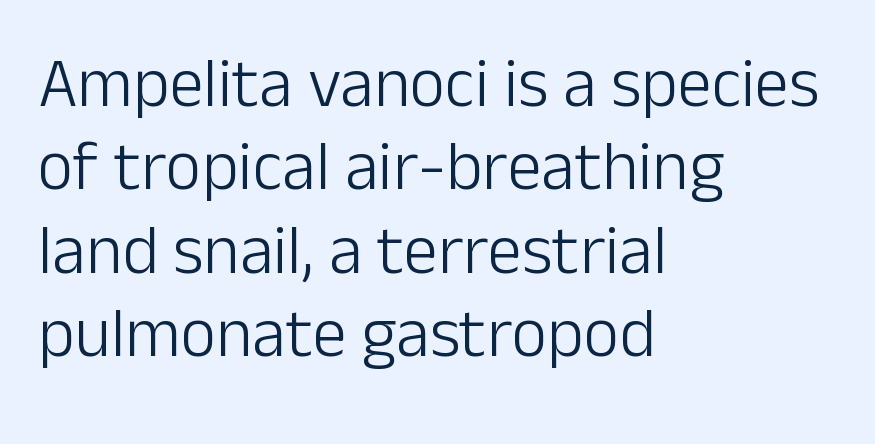
{"serif": "no", "italic": "no", "bold": "no", "weight": "light", "width": "normal", "stroke_contrast": "low", "x_height": "medium", "monospaced": "no", "underline": "no", "align": "left", "line_spacing_ratio": 1.21, "letter_spacing": "normal", "letter_spacing_em": 0.0, "glyph_px": 69}
